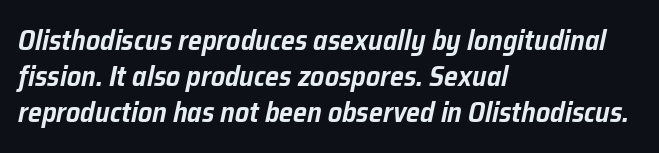
The letters advance in unequal steps, a hallmark of proportional type. You could call the tracking neutral — neither tight nor loose. Plain, unruled lines of type. These lines were composed using italics. The block of text has a typical density, with ordinary space between rows. A classic flush-left, rag-right setting is used for this passage.
